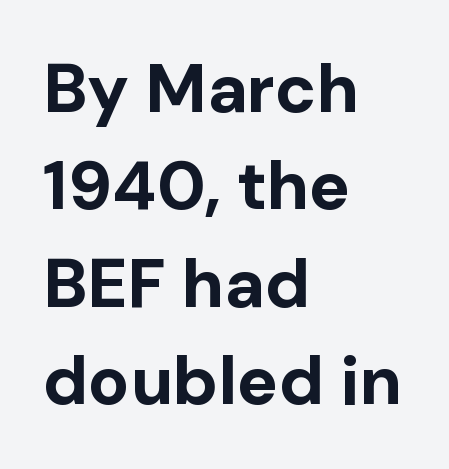
The image shows 69 px bold sans-serif type, upright; set left-aligned, normal line spacing (1.41x), normal letter spacing, not underlined; low stroke contrast and a medium x-height.
